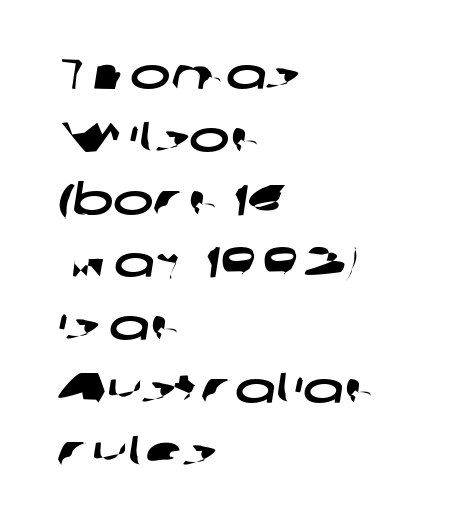
The image shows 43 px wide sans-serif type; set left-aligned, normal line spacing (1.46x), normal letter spacing, not underlined; low stroke contrast and a medium x-height.
